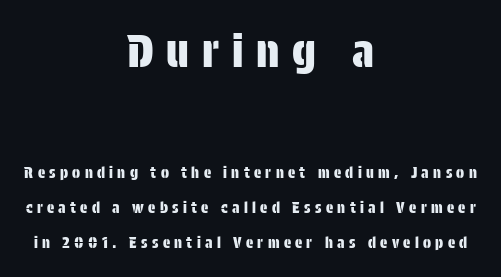
You can tell it's not italic because the verticals are truly vertical. Varying glyph widths throughout — classic text-font behaviour. Check the space under the baseline: it is left empty. The tracking reads as deliberately expanded to a designer's eye.
